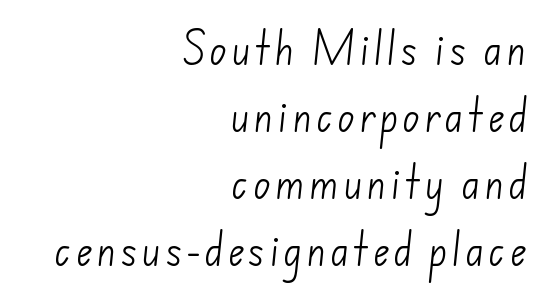
Q: Is the text bold? A: No.
Q: Is the typeface a serif or a sans-serif typeface? A: Sans-serif.
Q: Is the text underlined? A: No.
Q: How is the paragraph aligned? A: Right-aligned.
Q: Width (condensed, normal, or wide)? A: Normal.
Q: Stroke contrast? A: Low.
Q: x-height? A: Small.
Q: Monospaced? A: No.
